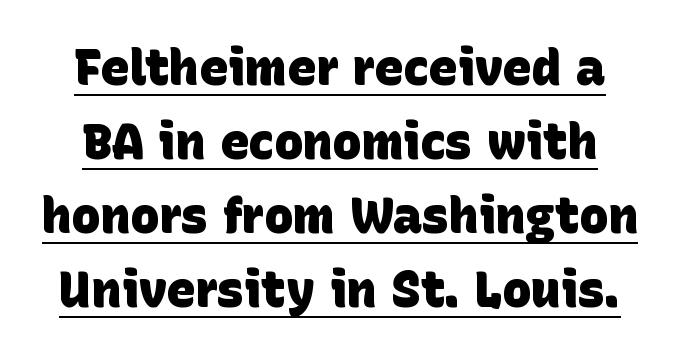
{"serif": "no", "bold": "yes", "weight": "heavy", "width": "normal", "stroke_contrast": "low", "x_height": "large", "monospaced": "no", "underline": "yes", "line_spacing": "normal", "line_spacing_ratio": 1.51, "letter_spacing": "normal", "letter_spacing_em": 0.0, "glyph_px": 49}
